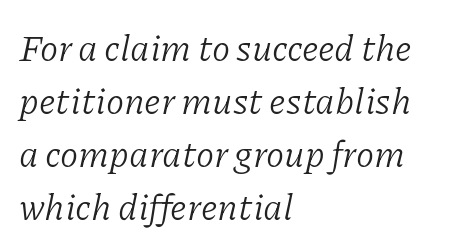
The letters are slanted; this is an italic face. Short note: letters normally spaced. This block has exactly the height ordinary leading produces. Bare-footed words on every line.
